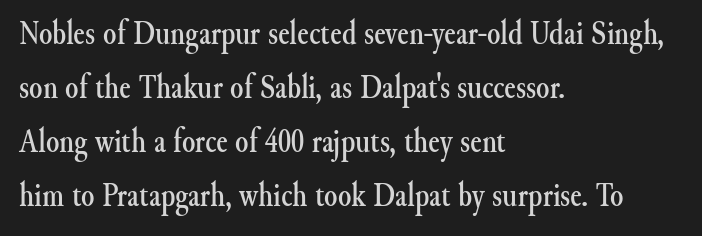
No italicization has been applied; the sample stays upright. The glyphs in this specimen are seriffed. Is this a fixed-width face? No — the glyphs have proportional, varying widths. This sample is left-justified, so line endings fall wherever the words run out.
